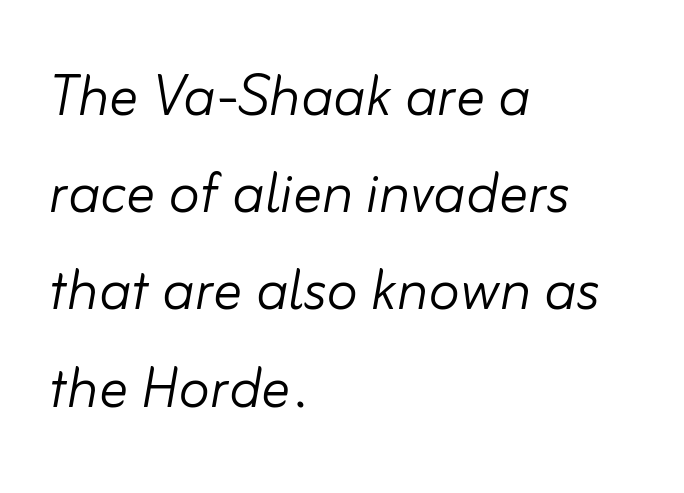
The image shows 72 px light type, italic (leaning right); set left-aligned, normal line spacing (1.35x), normal letter spacing, not underlined; low stroke contrast and a small x-height.
